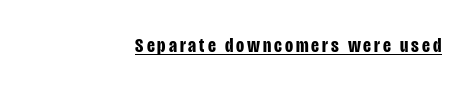
Q: Is the text bold? A: Yes.
Q: Is the text italic (slanted)? A: No, it is upright.
Q: Is the text underlined? A: Yes.
Q: How is the paragraph aligned? A: Right-aligned.
